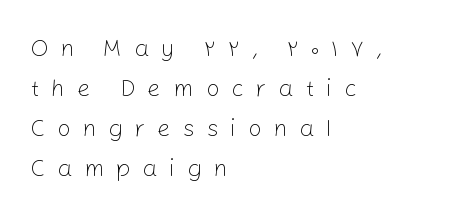
The image shows 24 px text type, upright; set left-aligned, normal line spacing (1.67x), unusually wide letter spacing (+0.49 em), not underlined.
